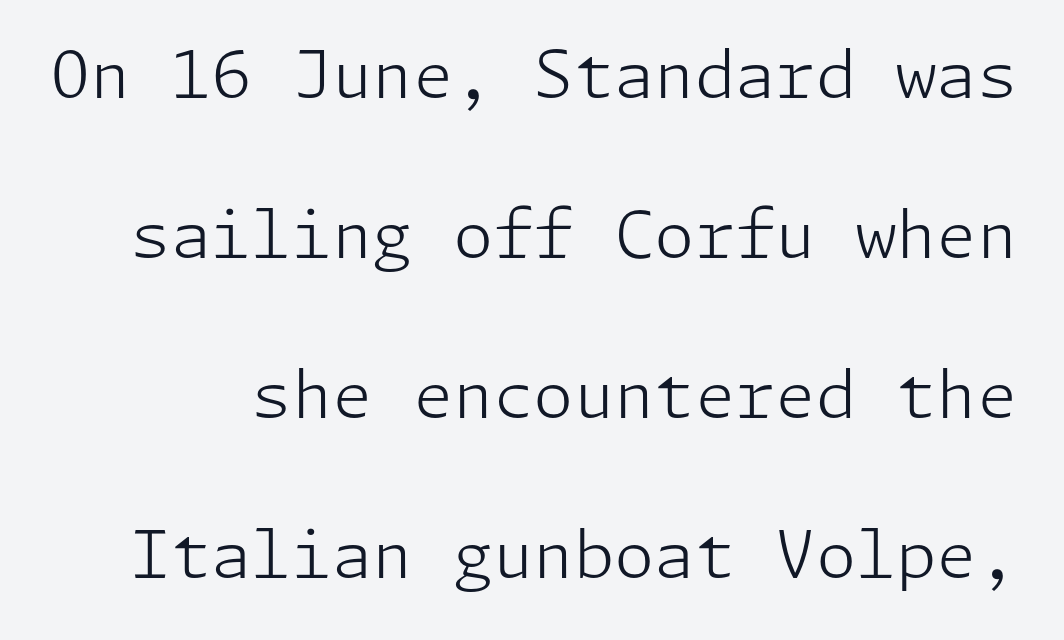
{"serif": "no", "italic": "no", "bold": "no", "weight": "light", "width": "normal", "stroke_contrast": "low", "x_height": "medium", "underline": "no", "line_spacing": "loose", "line_spacing_ratio": 2.46, "letter_spacing": "normal", "letter_spacing_em": 0.0, "glyph_px": 65}
